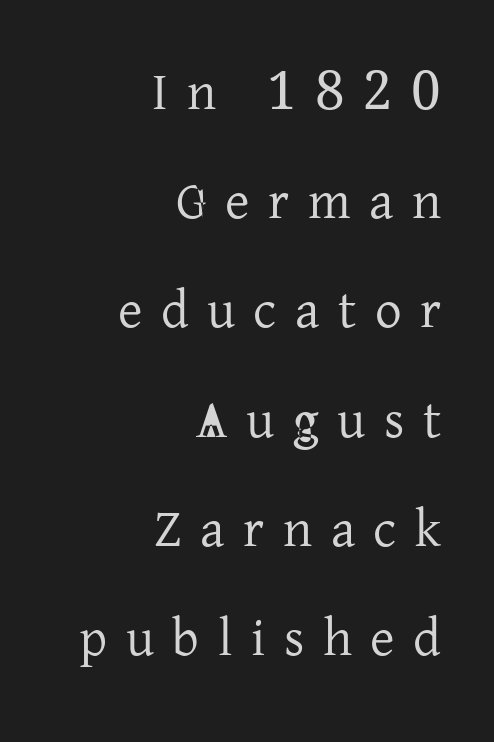
Every stem runs plumb, perpendicular to the baseline. Lines of text with bare space underneath. Is the letter spacing exaggerated? Yes — the characters are pushed far apart. No extra ink here — the face is not bold.
